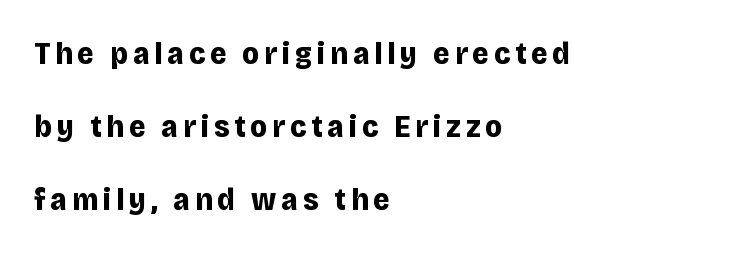
The image shows 32 px bold sans-serif type, upright; set left-aligned, loose line spacing (2.28x), not underlined; low stroke contrast and a large x-height.
